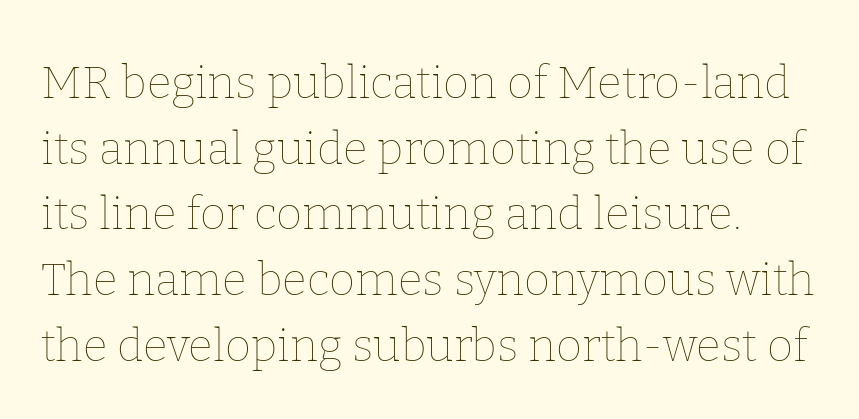
Q: Is the text bold? A: No.
Q: Is the text italic (slanted)? A: No, it is upright.
Q: Is the text underlined? A: No.
Q: Is the spacing between letters normal or unusually wide? A: Normal.
Q: Is the spacing between lines tight, normal or loose? A: Normal.
Q: Width (condensed, normal, or wide)? A: Normal.
Q: Stroke contrast? A: Low.
Q: x-height? A: Medium.
Q: Monospaced? A: No.
